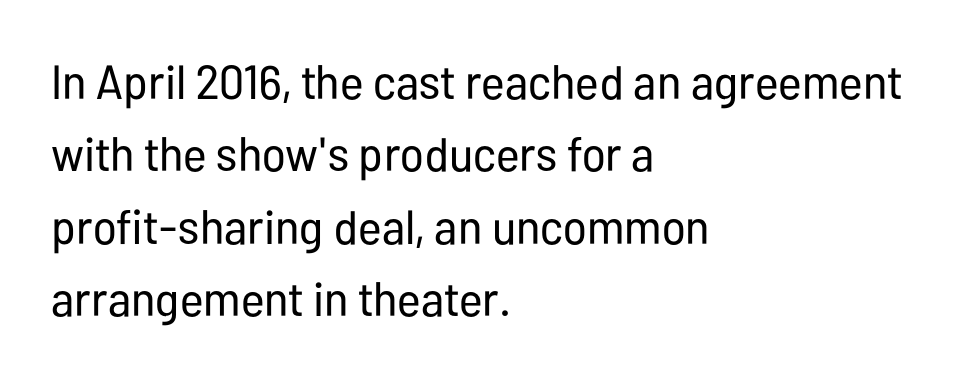
{"serif": "no", "italic": "no", "bold": "no", "weight": "regular", "width": "condensed", "stroke_contrast": "low", "x_height": "medium", "monospaced": "no", "underline": "no", "align": "left", "line_spacing": "normal", "line_spacing_ratio": 1.51, "letter_spacing": "normal", "letter_spacing_em": 0.0, "glyph_px": 48}
